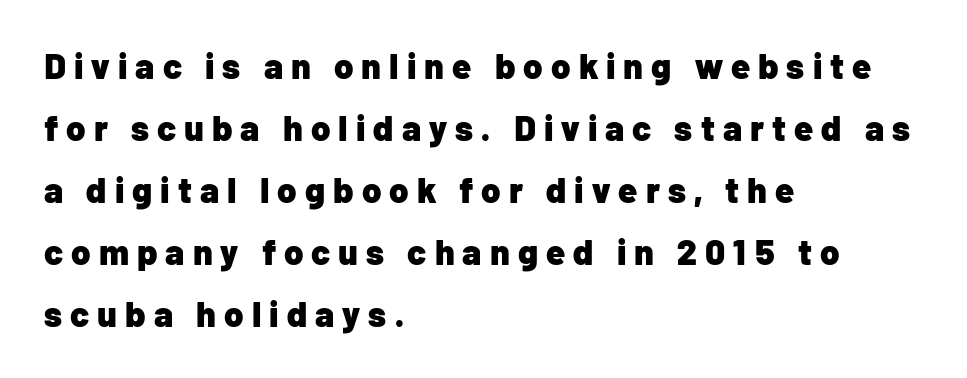
A full-strength bold gives these letters their thick strokes. This sample uses an upright cut, with every glyph sitting square on the baseline. You could not count columns in this text — the font is proportionally spaced. Observe the absence of serifs on each vertical stroke in this sample. Typeset ragged right — the left edge is the straight one. Unmarked baselines from the first word to the last.
